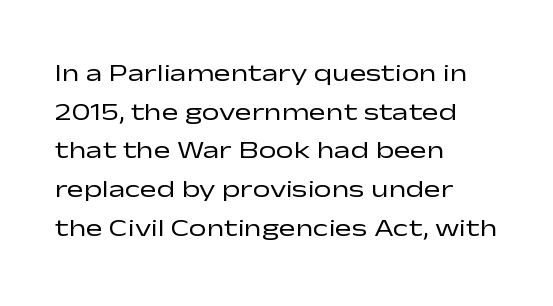
The image shows 25 px text type, upright; set left-aligned, normal line spacing (1.55x), normal letter spacing, not underlined.
